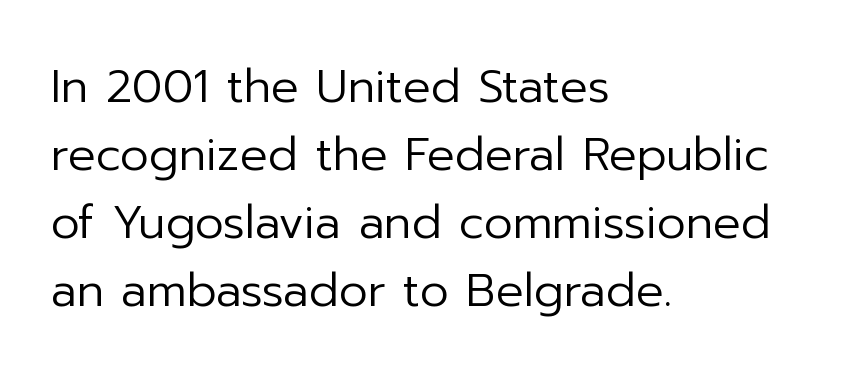
{"serif": "no", "italic": "no", "bold": "no", "weight": "regular", "width": "normal", "stroke_contrast": "low", "x_height": "medium", "monospaced": "no", "underline": "no", "align": "left", "line_spacing": "normal", "line_spacing_ratio": 1.48, "letter_spacing": "normal", "letter_spacing_em": 0.0, "glyph_px": 46}
